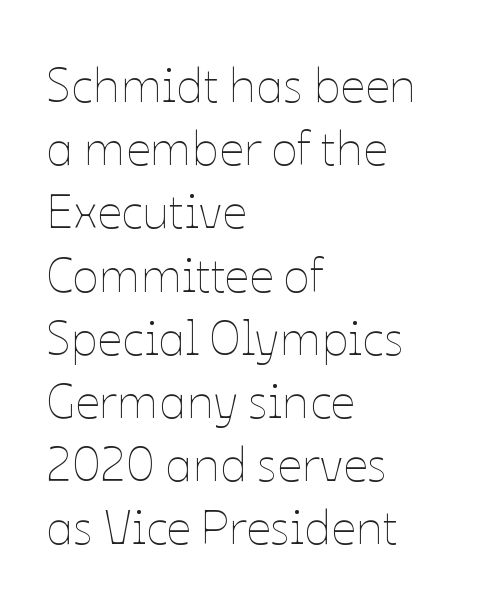
Q: Is the text bold? A: No.
Q: Is the text italic (slanted)? A: No, it is upright.
Q: Is the text underlined? A: No.
Q: How is the paragraph aligned? A: Left-aligned.
Q: Is the spacing between letters normal or unusually wide? A: Normal.
Q: Is the spacing between lines tight, normal or loose? A: Normal.
Q: Width (condensed, normal, or wide)? A: Normal.
Q: Stroke contrast? A: Low.
Q: x-height? A: Medium.
Q: Monospaced? A: No.
